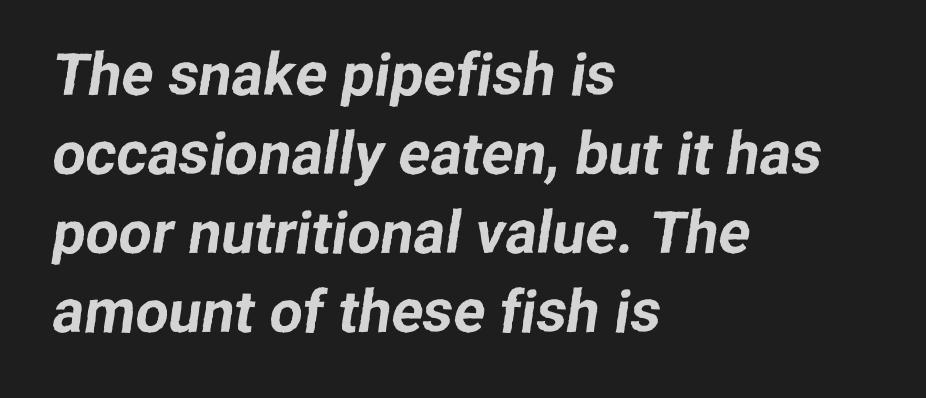
{"serif": "no", "width": "normal", "stroke_contrast": "low", "x_height": "medium", "monospaced": "no", "underline": "no", "align": "left", "line_spacing": "normal", "line_spacing_ratio": 1.34, "letter_spacing": "normal", "letter_spacing_em": 0.0, "glyph_px": 59}
